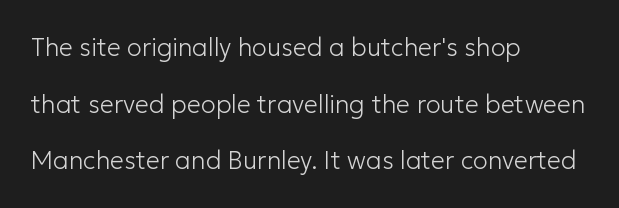
The image shows 25 px text type, upright; set left-aligned, loose line spacing (2.27x), normal letter spacing, not underlined.
